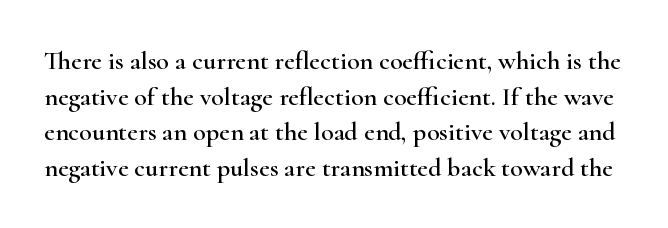
Q: Is the text italic (slanted)? A: No, it is upright.
Q: Is the text underlined? A: No.
Q: Is the spacing between letters normal or unusually wide? A: Normal.
Q: Is the spacing between lines tight, normal or loose? A: Normal.
